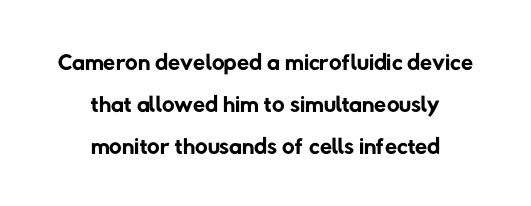
Is this a fixed-width face? No — the glyphs have proportional, varying widths. Teacher's note: observe the equal gaps on both sides — that is centered alignment. Observe the absence of serifs on each vertical stroke in this sample. Just letters on the line, the space beneath them empty. Compared with typical body copy, the letter spacing here is the same. Think standard paragraph weight, or any step lighter than that.
